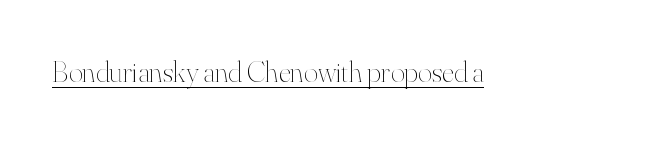
The image shows 30 px thin type, upright; set normal letter spacing, underlined; high stroke contrast and a small x-height.
